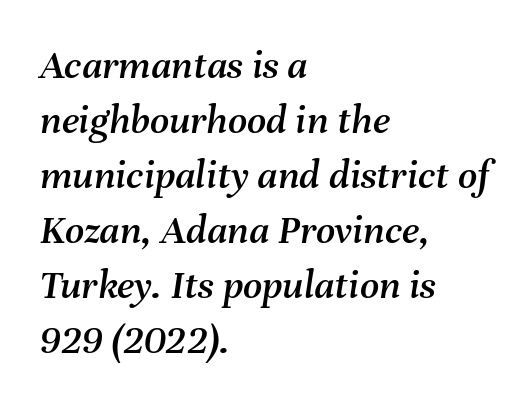
The image shows 42 px text type, italic (leaning right); set left-aligned, normal line spacing (1.31x), normal letter spacing, not underlined; medium stroke contrast and a medium x-height.
